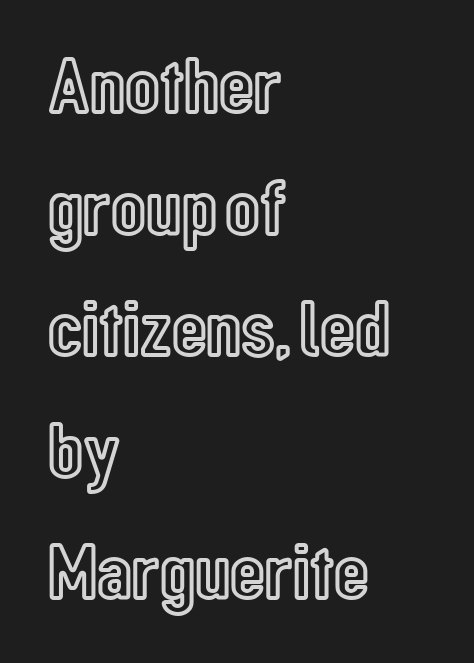
{"italic": "no", "width": "condensed", "x_height": "medium", "monospaced": "no", "underline": "no", "align": "left", "line_spacing": "normal", "line_spacing_ratio": 1.52, "letter_spacing": "normal", "letter_spacing_em": 0.0, "glyph_px": 80}
